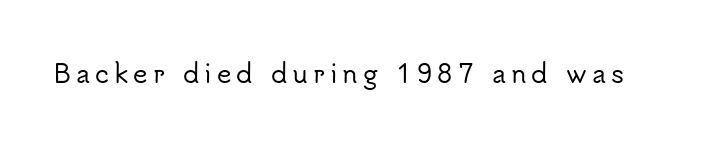
{"italic": "no", "underline": "no", "letter_spacing": "wide", "letter_spacing_em": 0.2, "glyph_px": 25}
